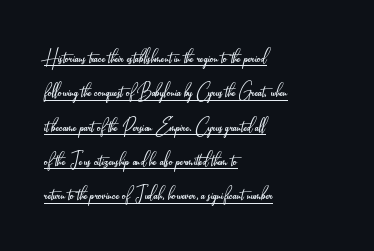
{"bold": "no", "underline": "yes", "align": "left", "line_spacing": "normal", "line_spacing_ratio": 1.43, "letter_spacing": "normal", "letter_spacing_em": 0.0, "glyph_px": 24}
